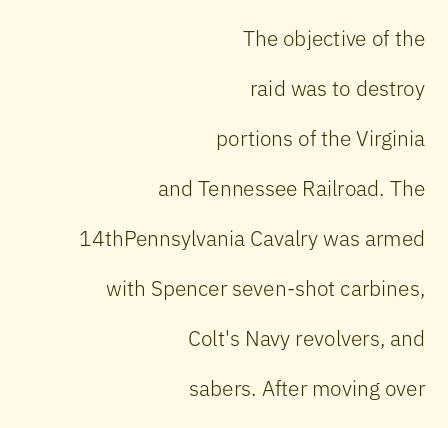
You could call the tracking neutral — neither tight nor loose. The foot of each line stays bare and open. Does the leading feel generous? Absolutely, it's lavish. Heft: none added — not bold. If you drew a ruler down the right edge, every line would touch it. Characters remain perfectly vertical along every line.
